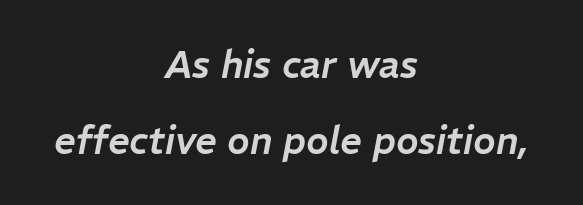
{"italic": "yes", "lean": "right", "slant_degrees": 11, "width": "normal", "stroke_contrast": "low", "x_height": "medium", "monospaced": "no", "underline": "no", "align": "center", "line_spacing": "loose", "line_spacing_ratio": 2.0, "letter_spacing": "normal", "letter_spacing_em": 0.0, "glyph_px": 38}
